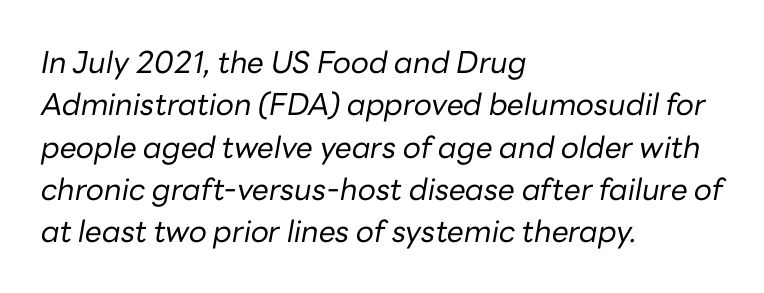
Proportional: the letters do not fall into vertical columns. Tracking here is standard; glyphs follow each other at the usual distance. The font sits on the lighter half of the weight spectrum, regular included. Check under the words: just untouched page.
